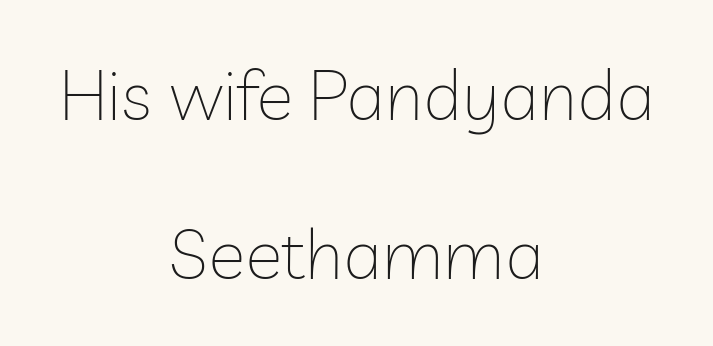
Q: Is the text bold? A: No.
Q: Is the text italic (slanted)? A: No, it is upright.
Q: Is the typeface a serif or a sans-serif typeface? A: Sans-serif.
Q: Is the text underlined? A: No.
Q: How is the paragraph aligned? A: Centered.
Q: Is the spacing between letters normal or unusually wide? A: Normal.
Q: Is the spacing between lines tight, normal or loose? A: Loose.
Q: Width (condensed, normal, or wide)? A: Normal.
Q: Stroke contrast? A: Low.
Q: x-height? A: Medium.
Q: Monospaced? A: No.
